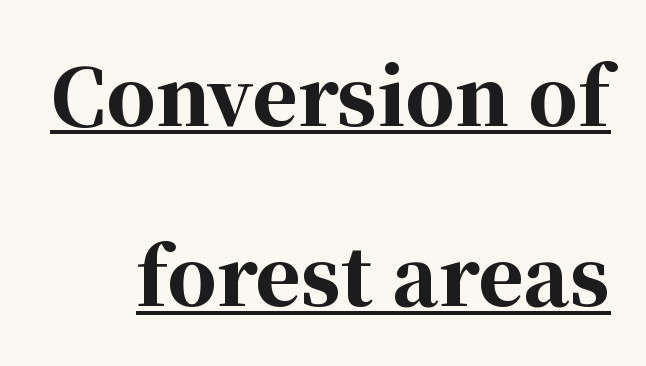
The image shows 78 px bold serif type, upright; set loose line spacing (2.31x), normal letter spacing, underlined; high stroke contrast and a medium x-height.
